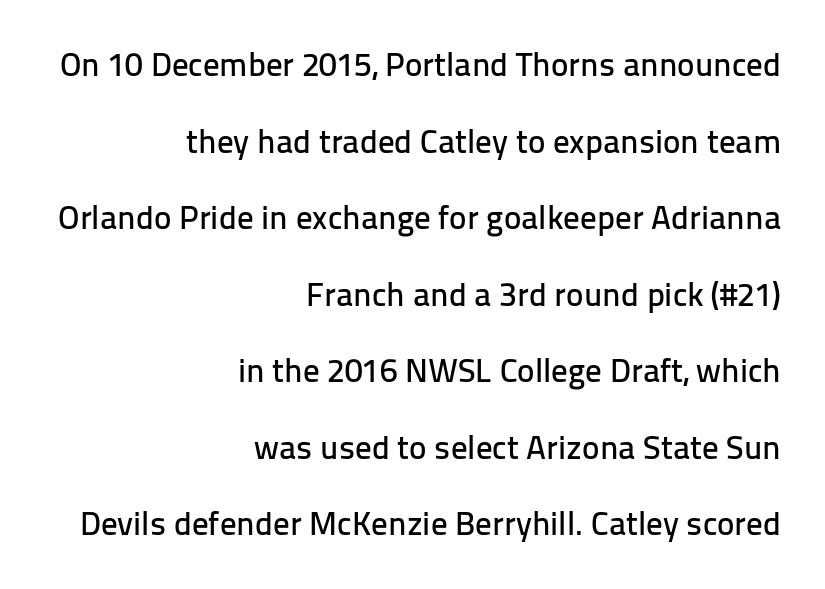
When letters stand straight like this, we call the style roman or upright. The strip under each line holds only bare page. If you drew a ruler down the right edge, every line would touch it. A typesetter would call this zero additional tracking. The type family on display is of the sans-serif kind. The rendering uses natural spacing where letterforms have individual widths.
